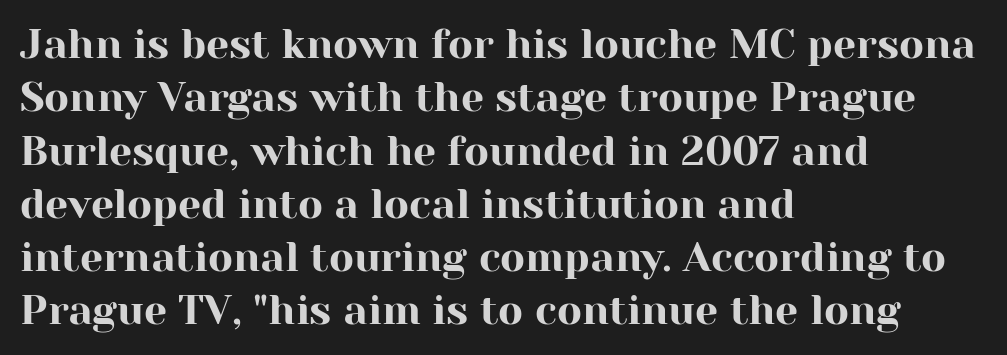
The image shows 41 px serif type, upright; set left-aligned, normal line spacing (1.3x), normal letter spacing, not underlined; high stroke contrast and a medium x-height.
